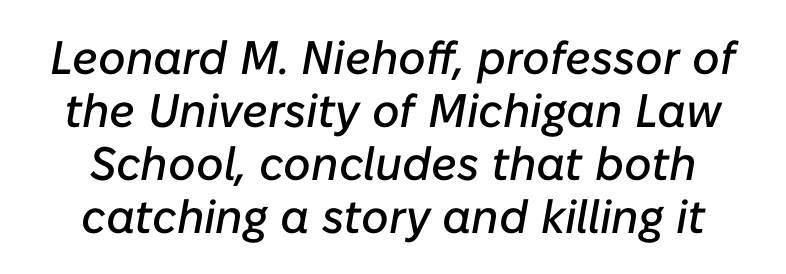
{"italic": "yes", "lean": "right", "slant_degrees": 10, "width": "normal", "stroke_contrast": "low", "x_height": "medium", "monospaced": "no", "underline": "no", "line_spacing": "tight", "line_spacing_ratio": 1.13, "letter_spacing": "normal", "letter_spacing_em": 0.0, "glyph_px": 47}
